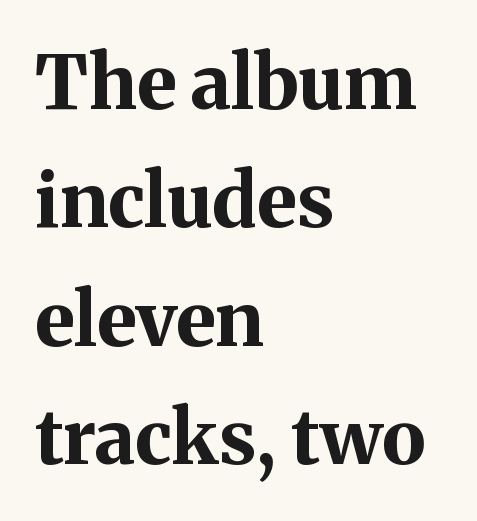
The image shows 75 px bold serif type, upright; set left-aligned, normal line spacing (1.58x), normal letter spacing, not underlined; medium stroke contrast and a medium x-height.
